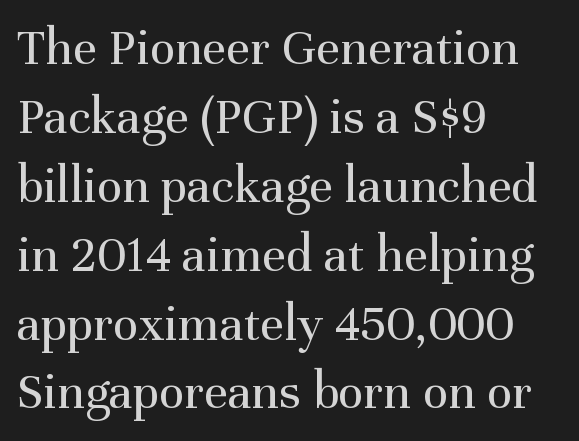
Q: Is the text bold? A: No.
Q: Is the text italic (slanted)? A: No, it is upright.
Q: Is the typeface a serif or a sans-serif typeface? A: Serif.
Q: Is the text underlined? A: No.
Q: How is the paragraph aligned? A: Left-aligned.
Q: Is the spacing between letters normal or unusually wide? A: Normal.
Q: Is the spacing between lines tight, normal or loose? A: Normal.
Q: Width (condensed, normal, or wide)? A: Normal.
Q: Stroke contrast? A: Medium.
Q: x-height? A: Medium.
Q: Monospaced? A: No.
